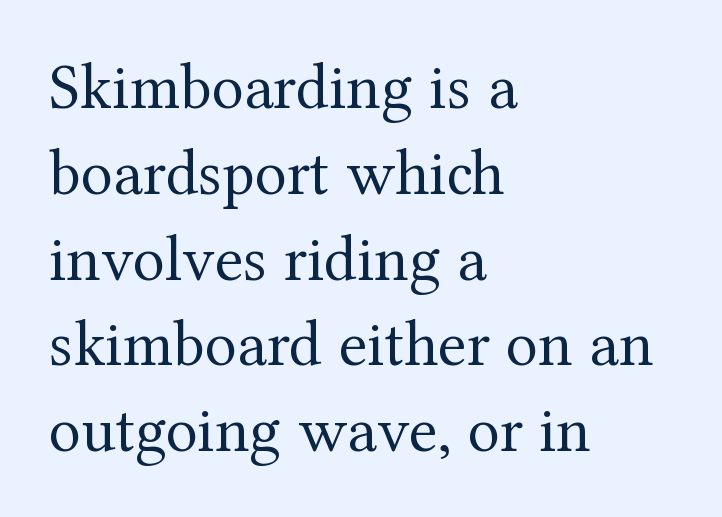
Q: Is the text bold? A: No.
Q: Is the text italic (slanted)? A: No, it is upright.
Q: Is the typeface a serif or a sans-serif typeface? A: Serif.
Q: Is the text underlined? A: No.
Q: How is the paragraph aligned? A: Left-aligned.
Q: Is the spacing between letters normal or unusually wide? A: Normal.
Q: Is the spacing between lines tight, normal or loose? A: Normal.
Q: Width (condensed, normal, or wide)? A: Normal.
Q: Stroke contrast? A: Medium.
Q: x-height? A: Medium.
Q: Monospaced? A: No.
